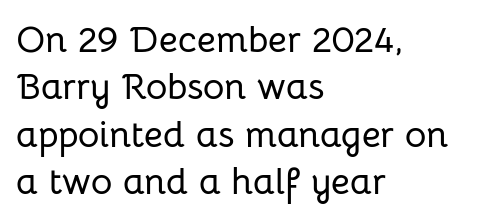
Q: Is the text italic (slanted)? A: No, it is upright.
Q: Is the typeface a serif or a sans-serif typeface? A: Sans-serif.
Q: Is the text underlined? A: No.
Q: How is the paragraph aligned? A: Left-aligned.
Q: Is the spacing between letters normal or unusually wide? A: Normal.
Q: Is the spacing between lines tight, normal or loose? A: Normal.
Q: Width (condensed, normal, or wide)? A: Normal.
Q: Stroke contrast? A: Low.
Q: x-height? A: Medium.
Q: Monospaced? A: No.
